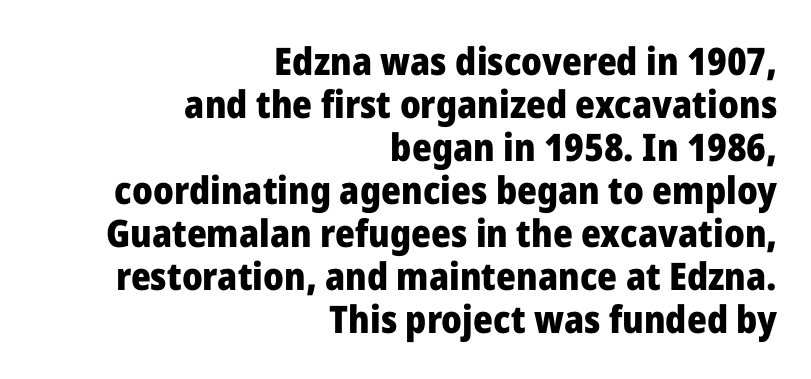
The image shows 38 px heavy sans-serif type, upright; set right-aligned, tight line spacing (1.13x), normal letter spacing, not underlined; low stroke contrast and a medium x-height.
